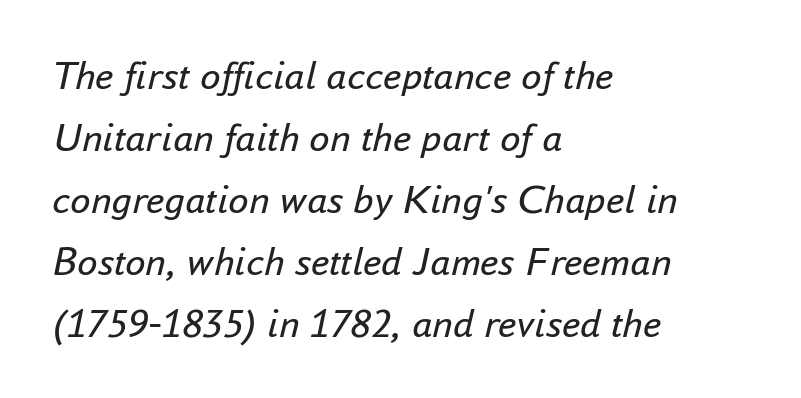
The image shows 41 px regular-weight type, italic (leaning right); set left-aligned, normal line spacing (1.51x), normal letter spacing, not underlined; low stroke contrast and a small x-height.
